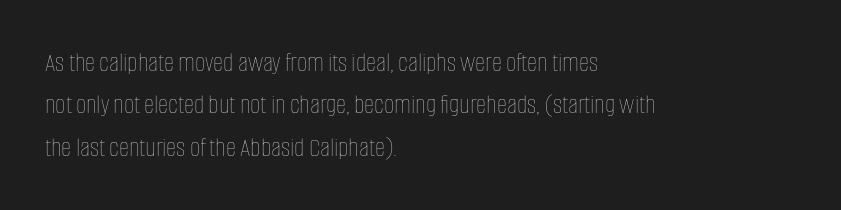
Q: Is the text bold? A: No.
Q: Is the text italic (slanted)? A: No, it is upright.
Q: Is the text underlined? A: No.
Q: How is the paragraph aligned? A: Left-aligned.
Q: Is the spacing between letters normal or unusually wide? A: Normal.
Q: Is the spacing between lines tight, normal or loose? A: Normal.
Q: Width (condensed, normal, or wide)? A: Condensed.
Q: Stroke contrast? A: Low.
Q: x-height? A: Large.
Q: Monospaced? A: No.
